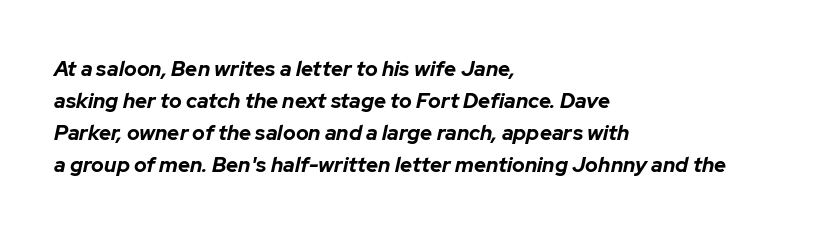
The image shows 21 px bold type, italic (leaning right); set left-aligned, normal line spacing (1.53x), normal letter spacing, not underlined.
